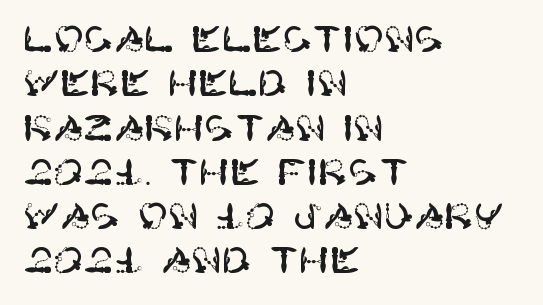
Line starts are locked; line ends wander. How are the letters spaced? Ordinarily, with no added tracking. A clean baseline with only descenders dipping below it. In terms of posture, this sample is upright. The text was rendered using a sans face with plain stroke endings.
